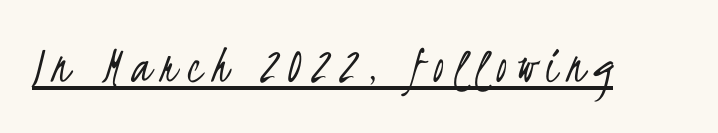
Q: Is the text bold? A: No.
Q: Is the typeface a serif or a sans-serif typeface? A: Sans-serif.
Q: Is the text underlined? A: Yes.
Q: Width (condensed, normal, or wide)? A: Condensed.
Q: Stroke contrast? A: Low.
Q: x-height? A: Small.
Q: Monospaced? A: No.
